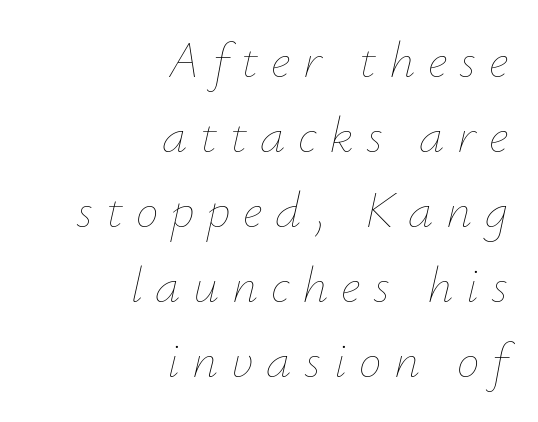
Q: Is the text bold? A: No.
Q: Is the text italic (slanted)? A: Yes, it leans right by about 12 degrees.
Q: Is the text underlined? A: No.
Q: How is the paragraph aligned? A: Right-aligned.
Q: Is the spacing between letters normal or unusually wide? A: Unusually wide.
Q: Is the spacing between lines tight, normal or loose? A: Normal.
Q: Width (condensed, normal, or wide)? A: Normal.
Q: Stroke contrast? A: Low.
Q: x-height? A: Small.
Q: Monospaced? A: No.
